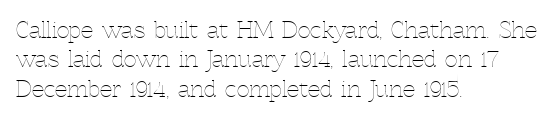
Caption: face not bold, strokes unweighted. Whoever set this chose a conventional vertical rhythm. This sample uses plain, unmodified letter spacing. The lettering stays uniformly vertical, giving the passage a roman look. Rule under the text: the space is simply empty.
